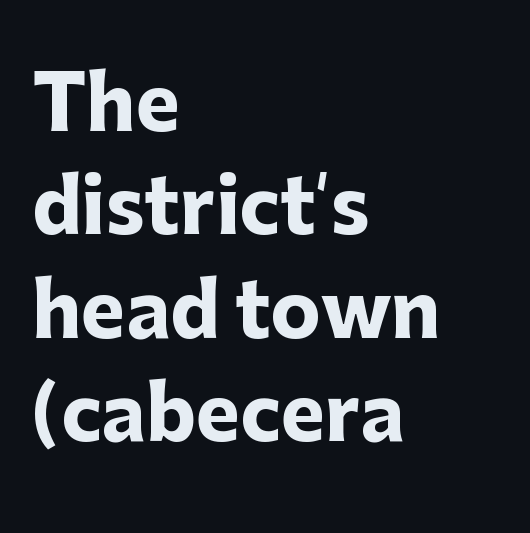
The type family on display is of the sans-serif kind. Note the varied advance widths — an 'i' is clearly narrower than an 'm'. These lines sit exactly where default settings would place them. Horizontally, the lines are justified to the leading edge only. The passage shown has conventional tracking throughout.
